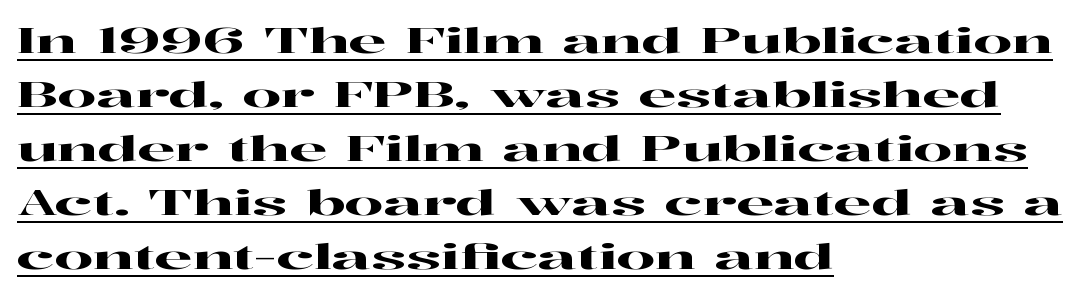
Letterform terminals end in serifs throughout the passage. The letters advance in unequal steps, a hallmark of proportional type. All the whitespace from short lines collects on the right. Between one letter and the next there's only the usual sliver of space. The lettering stays uniformly vertical, giving the passage a roman look.
